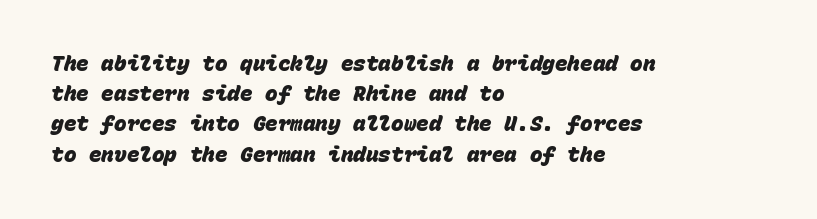
{"bold": "yes", "underline": "no", "align": "left", "line_spacing": "normal", "line_spacing_ratio": 1.44, "letter_spacing": "normal", "letter_spacing_em": 0.0, "glyph_px": 21}
